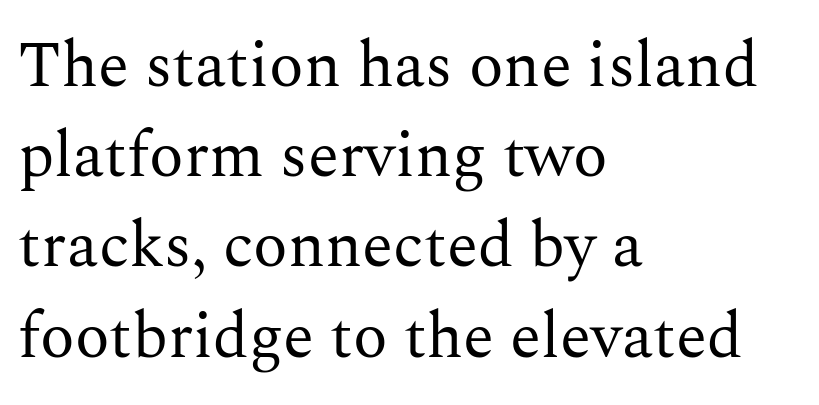
Q: Is the text bold? A: No.
Q: Is the text italic (slanted)? A: No, it is upright.
Q: Is the typeface a serif or a sans-serif typeface? A: Serif.
Q: Is the text underlined? A: No.
Q: How is the paragraph aligned? A: Left-aligned.
Q: Is the spacing between letters normal or unusually wide? A: Normal.
Q: Is the spacing between lines tight, normal or loose? A: Normal.
Q: Width (condensed, normal, or wide)? A: Normal.
Q: Stroke contrast? A: Medium.
Q: x-height? A: Medium.
Q: Monospaced? A: No.
